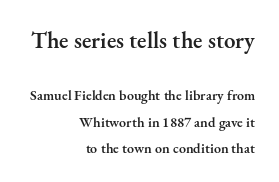
Q: Is the text bold? A: Semi-bold.
Q: Is the text italic (slanted)? A: No, it is upright.
Q: Is the text underlined? A: No.
Q: How is the paragraph aligned? A: Right-aligned.
Q: Is the spacing between letters normal or unusually wide? A: Normal.
Q: Which block of text is set in a larger size, the first (top) or the second (bottom)? A: The first (top) one.
